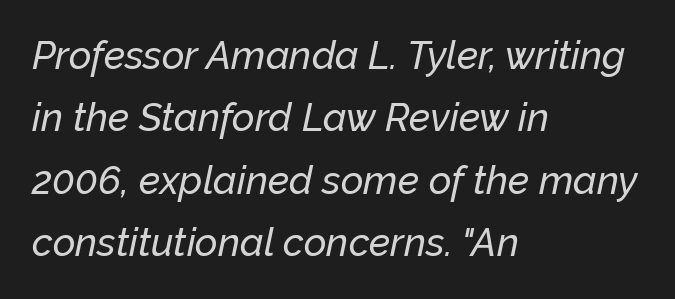
Words float on clear page, feet unadorned. Reading down the block, your eye returns to a fixed left position each line. Nothing unusual about the tracking: characters are spaced as the font intends. Rows of type keep a routine distance in the vertical direction.
